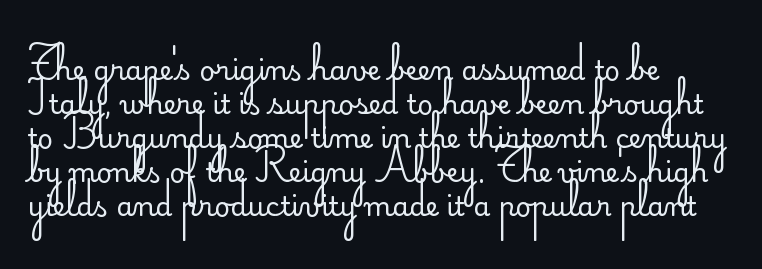
The image shows 27 px text type, upright; set left-aligned, normal line spacing (1.26x), normal letter spacing, not underlined.
